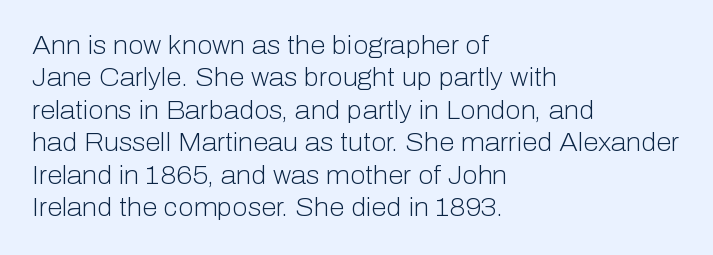
{"italic": "no", "bold": "no", "underline": "no", "align": "left", "line_spacing": "normal", "line_spacing_ratio": 1.3, "letter_spacing": "normal", "letter_spacing_em": 0.0, "glyph_px": 25}
